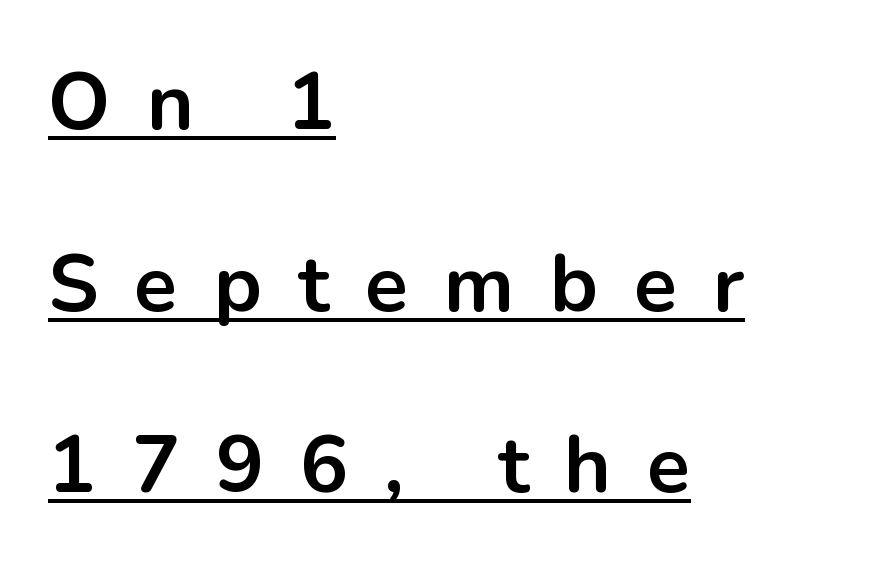
{"serif": "no", "italic": "no", "bold": "yes", "weight": "bold", "width": "normal", "stroke_contrast": "low", "x_height": "medium", "monospaced": "no", "underline": "yes", "align": "left", "line_spacing": "loose", "line_spacing_ratio": 2.27, "letter_spacing": "wide", "letter_spacing_em": 0.45, "glyph_px": 80}
